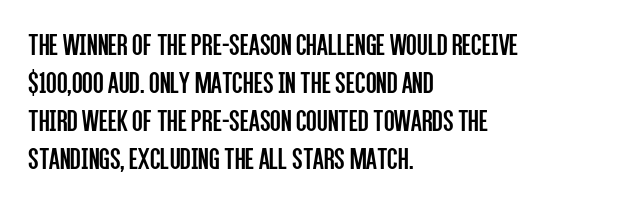
Q: Is the text bold? A: No.
Q: Is the text italic (slanted)? A: No, it is upright.
Q: Is the typeface a serif or a sans-serif typeface? A: Sans-serif.
Q: Is the text underlined? A: No.
Q: How is the paragraph aligned? A: Left-aligned.
Q: Is the spacing between letters normal or unusually wide? A: Normal.
Q: Width (condensed, normal, or wide)? A: Condensed.
Q: Stroke contrast? A: Low.
Q: x-height? A: Large.
Q: Monospaced? A: No.
